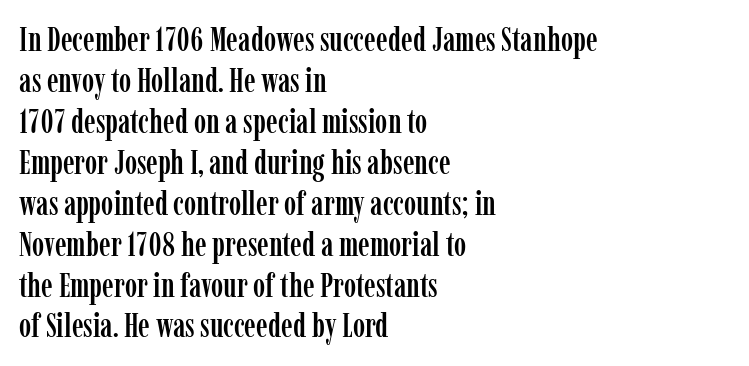
The typesetter chose a ragged-right arrangement here. Quick note: underline off. The face used here is proportionally spaced, like ordinary book or web type. Italic: no, the glyphs are upright roman. This sample uses plain, unmodified letter spacing. The type family on display is of the serif kind.
